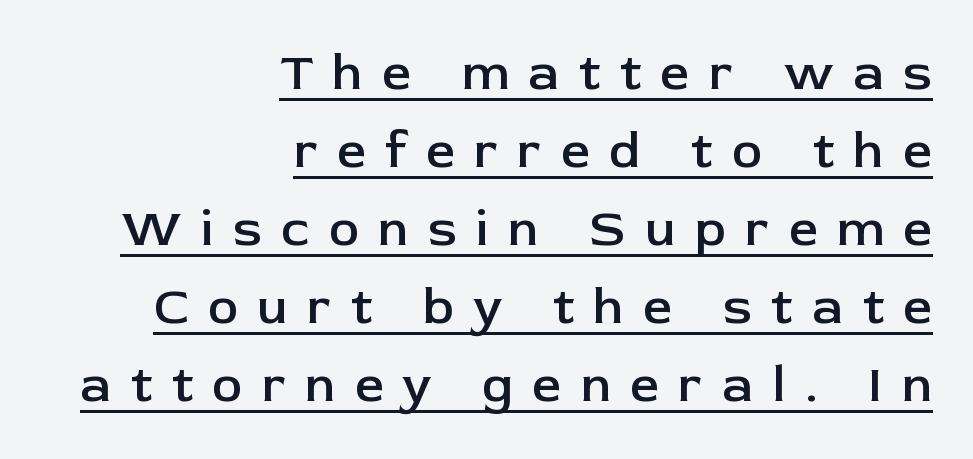
This rendering features underlined lettering. Right-aligned paragraph, ragged on the left. This sample uses an upright cut, with every glyph sitting square on the baseline. In terms of leading, this rendering sits right in the middle. You could only call the tracking loose — the letters float apart.
